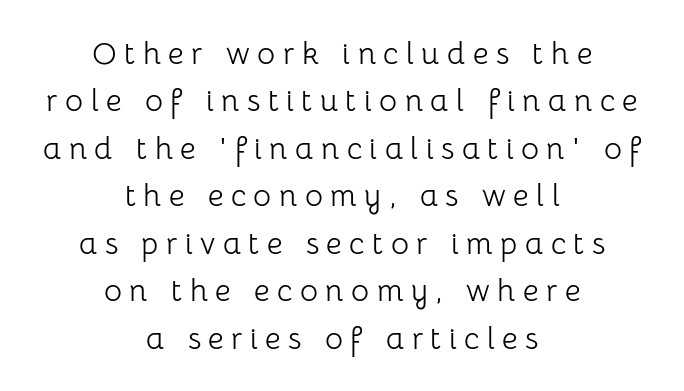
Q: Is the text bold? A: No.
Q: Is the text italic (slanted)? A: No, it is upright.
Q: Is the typeface a serif or a sans-serif typeface? A: Sans-serif.
Q: Is the text underlined? A: No.
Q: How is the paragraph aligned? A: Centered.
Q: Is the spacing between letters normal or unusually wide? A: Unusually wide.
Q: Is the spacing between lines tight, normal or loose? A: Normal.
Q: Width (condensed, normal, or wide)? A: Normal.
Q: Stroke contrast? A: Low.
Q: x-height? A: Medium.
Q: Monospaced? A: No.
